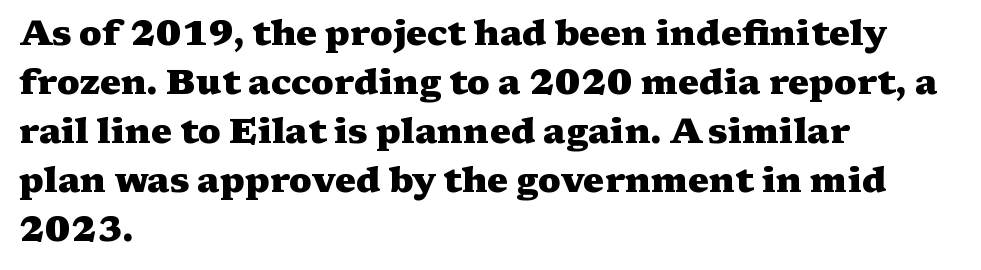
{"serif": "yes", "italic": "no", "bold": "yes", "weight": "heavy", "width": "wide", "stroke_contrast": "medium", "x_height": "medium", "monospaced": "no", "underline": "no", "align": "left", "line_spacing": "normal", "line_spacing_ratio": 1.4, "letter_spacing": "normal", "letter_spacing_em": 0.0, "glyph_px": 35}
